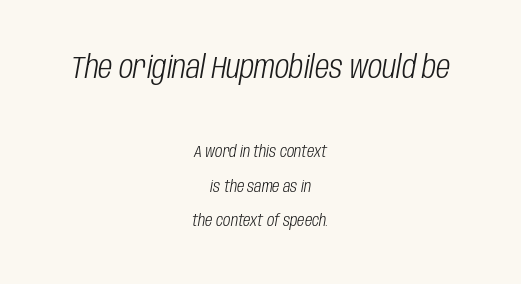
The image shows 31 px light, condensed type, italic (leaning right); set centered, loose line spacing (2.15x), normal letter spacing, not underlined; the first (top) block is 1.94x larger; low stroke contrast and a large x-height.
